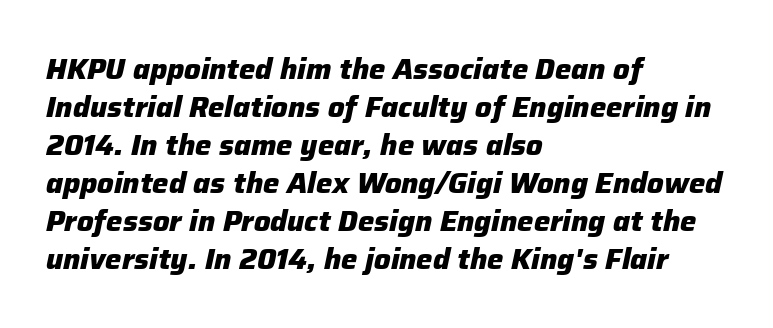
The image shows 29 px heavy type, italic (leaning right); set left-aligned, normal line spacing (1.31x), normal letter spacing, not underlined; low stroke contrast and a medium x-height.
